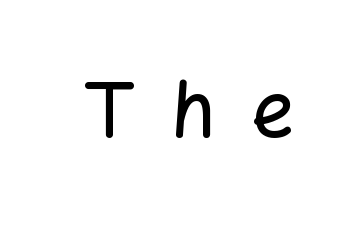
{"serif": "no", "italic": "no", "width": "normal", "stroke_contrast": "low", "x_height": "medium", "monospaced": "no", "underline": "no", "letter_spacing": "wide", "letter_spacing_em": 0.45, "glyph_px": 77}
